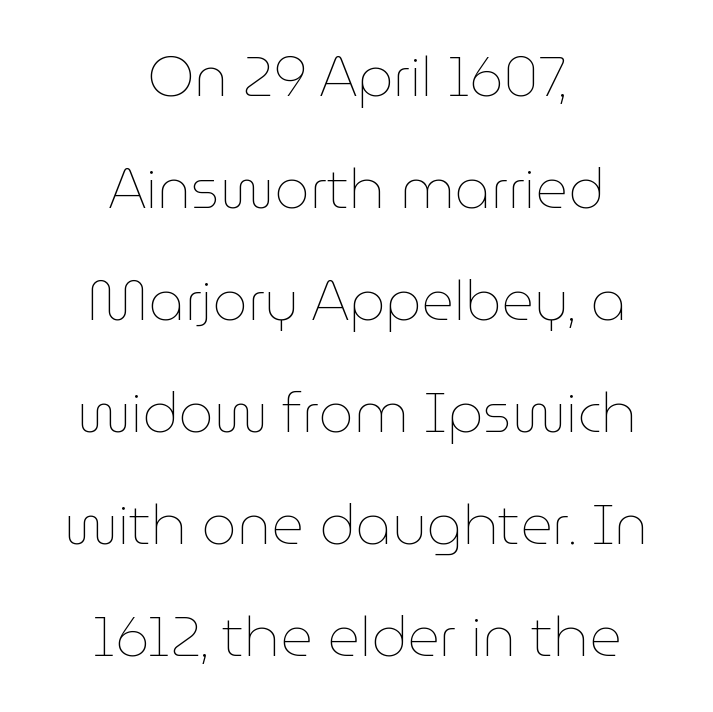
Check under the words: just untouched page. Does the copy run flush right? No — it is centered line by line. This is roman type, the default non-slanted kind. Baseline-to-baseline distance is far greater than the letter height. In terms of letterspacing, this is plain default setting. You could not count columns in this text — the font is proportionally spaced.
